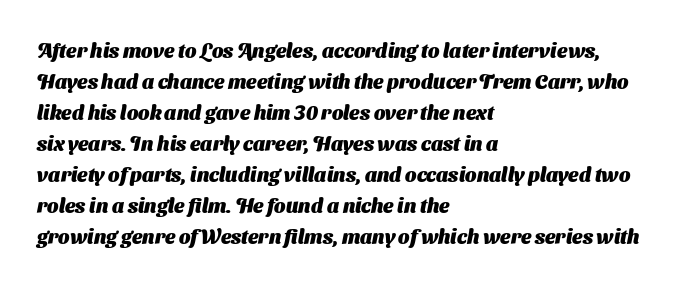
{"bold": "yes", "underline": "no", "align": "left", "line_spacing": "normal", "line_spacing_ratio": 1.55, "letter_spacing": "normal", "letter_spacing_em": 0.0, "glyph_px": 20}
